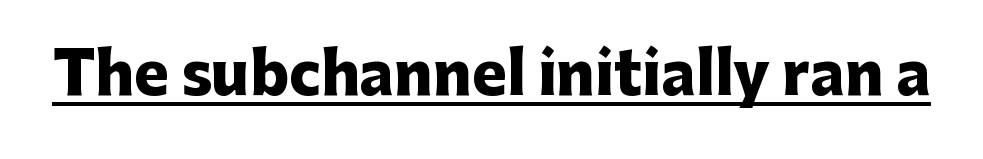
Font category for this specimen: sans-serif. The rendered words wear a rule along their underside. Posture: vertical. Notice how thick the strokes are: this is what a full bold looks like. Do the characters align in a grid? No, the font is proportional. Spacing between characters is what you'd get straight out of the box.
